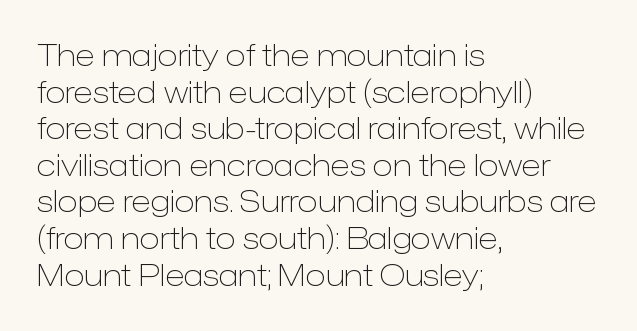
{"serif": "no", "italic": "no", "bold": "no", "weight": "light", "width": "normal", "stroke_contrast": "low", "x_height": "medium", "monospaced": "no", "underline": "no", "align": "left", "line_spacing_ratio": 1.22, "letter_spacing": "normal", "letter_spacing_em": 0.0, "glyph_px": 30}
